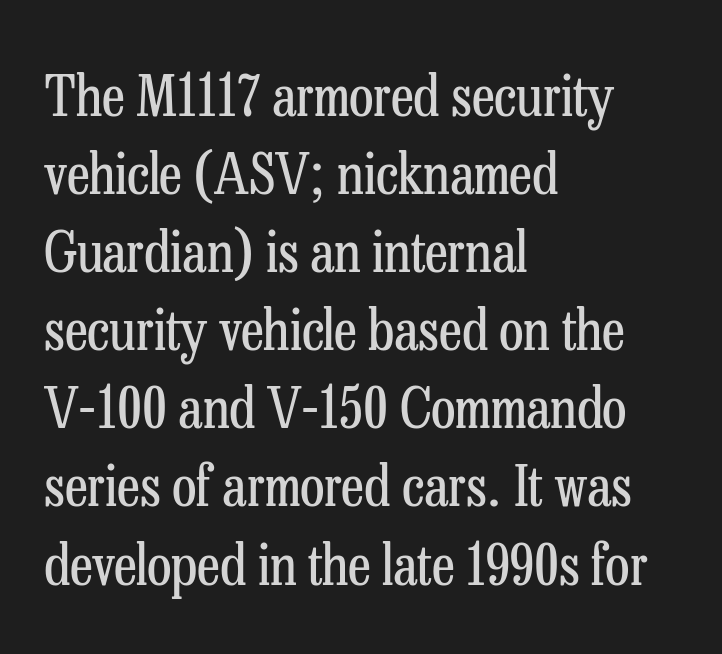
{"serif": "yes", "italic": "no", "bold": "no", "weight": "regular", "width": "condensed", "stroke_contrast": "low", "x_height": "medium", "monospaced": "no", "underline": "no", "align": "left", "line_spacing": "normal", "line_spacing_ratio": 1.37, "letter_spacing": "normal", "letter_spacing_em": 0.0, "glyph_px": 57}
